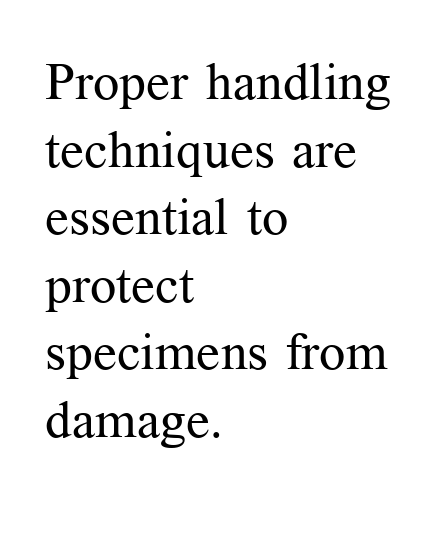
The rendering uses natural spacing where letterforms have individual widths. Heaviness? Minimal to ordinary, like unemphasized prose. Alignment: flush left. Tracking value appears to be zero — textbook default spacing. The rows are spaced the way most documents space them.
